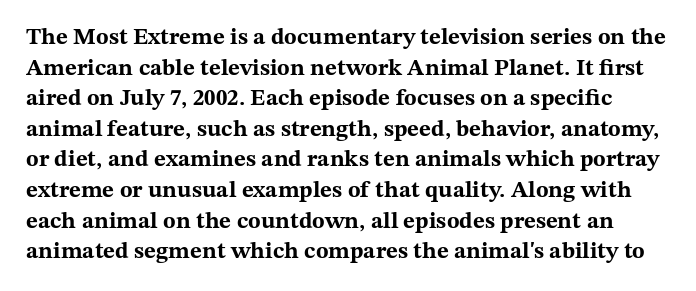
A full-strength bold gives these letters their thick strokes. Regarding leading, the lines here are spaced in the standard way. Students, note that the glyphs here touch the page at normal intervals. Descenders are the only things crossing below the line. Nope, not italic — everything's standing straight.
